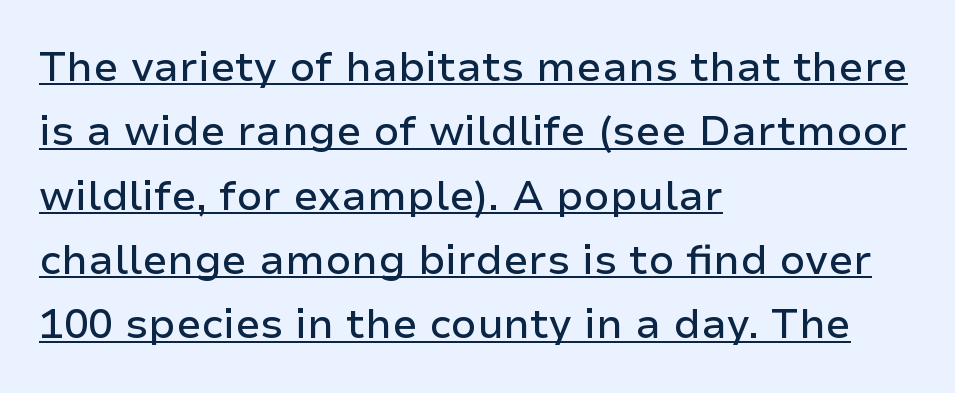
{"serif": "no", "italic": "no", "width": "normal", "stroke_contrast": "low", "x_height": "medium", "monospaced": "no", "underline": "yes", "align": "left", "line_spacing": "normal", "line_spacing_ratio": 1.57, "letter_spacing": "normal", "letter_spacing_em": 0.0, "glyph_px": 41}
